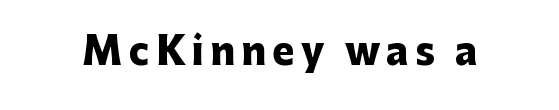
Q: Is the text bold? A: Yes.
Q: Is the text italic (slanted)? A: No, it is upright.
Q: Is the typeface a serif or a sans-serif typeface? A: Sans-serif.
Q: Is the text underlined? A: No.
Q: Width (condensed, normal, or wide)? A: Normal.
Q: Stroke contrast? A: Low.
Q: x-height? A: Medium.
Q: Monospaced? A: No.
